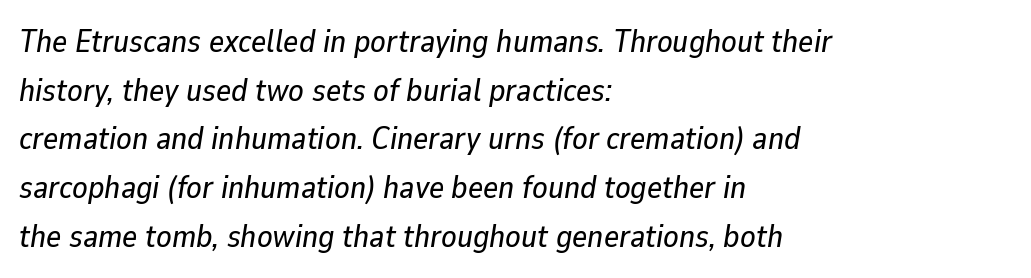
Honestly, the row spacing looks completely unremarkable. Observe the lean: these are italic letterforms. Caption: multi-line text, flush left, ragged right. The gaps between neighbouring characters are ordinary and unremarkable. Underlining? Definitely not there.
